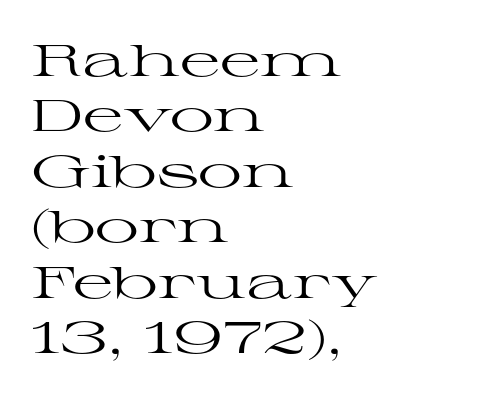
{"serif": "yes", "italic": "no", "bold": "no", "weight": "regular", "width": "wide", "stroke_contrast": "high", "x_height": "medium", "monospaced": "no", "underline": "no", "align": "left", "line_spacing": "normal", "line_spacing_ratio": 1.26, "letter_spacing": "normal", "letter_spacing_em": 0.0, "glyph_px": 44}
